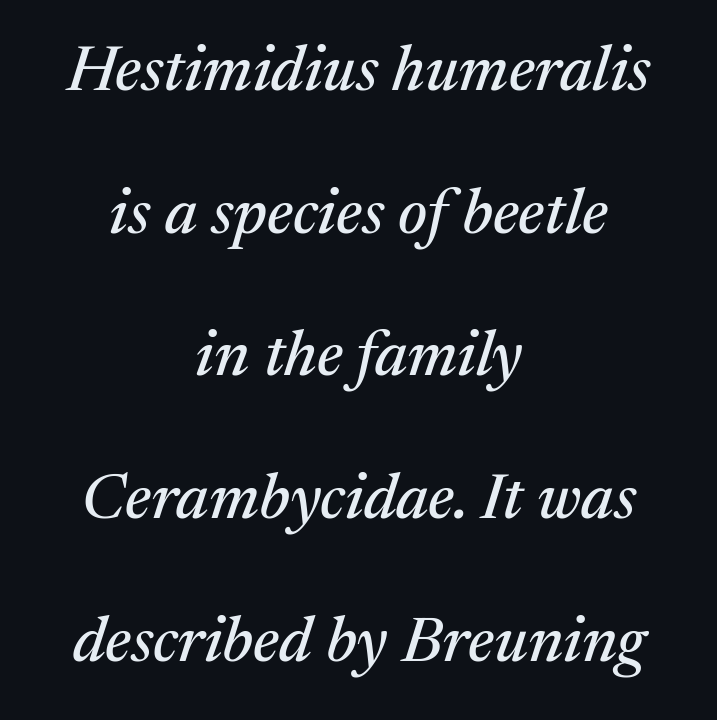
Q: Is the text italic (slanted)? A: Yes, it leans right by about 17 degrees.
Q: Is the typeface a serif or a sans-serif typeface? A: Serif.
Q: Is the text underlined? A: No.
Q: How is the paragraph aligned? A: Centered.
Q: Is the spacing between letters normal or unusually wide? A: Normal.
Q: Is the spacing between lines tight, normal or loose? A: Loose.
Q: Width (condensed, normal, or wide)? A: Normal.
Q: Stroke contrast? A: Medium.
Q: x-height? A: Medium.
Q: Monospaced? A: No.
